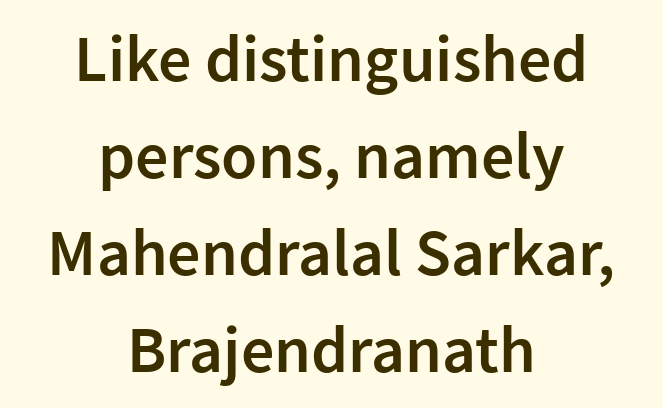
Look at the stroke-to-counter ratio: somewhat heavy, a semibold. Evenly set lines give the paragraph a standard silhouette. A typesetter would label this face a sans. The passage shown is not underscored anywhere. Do the characters align in a grid? No, the font is proportional. The paragraph shown floats in the horizontal middle.
